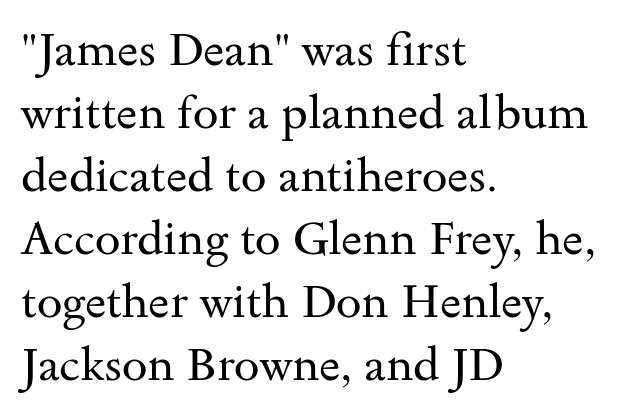
What stands out about the letter spacing? Nothing — it is the standard amount. Glance below the letters and you will spot only blank space. Observe the serifs anchoring each vertical stroke in this sample. The specimen reads as upright at a glance.
